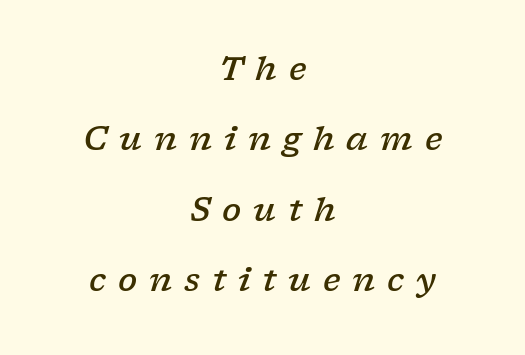
The image shows 32 px semibold, wide serif type, italic (leaning right); set centered, loose line spacing (2.2x), unusually wide letter spacing (+0.37 em), not underlined; low stroke contrast and a medium x-height.
